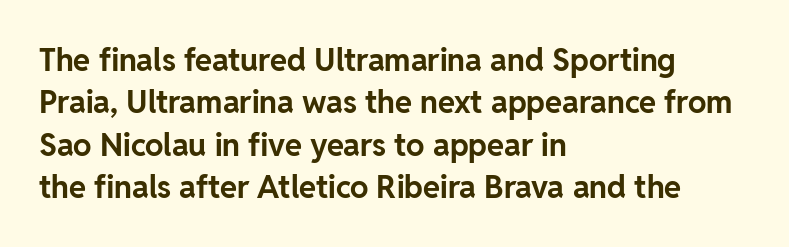
The image shows 31 px bold sans-serif type, upright; set left-aligned, normal line spacing (1.37x), normal letter spacing, not underlined; low stroke contrast and a medium x-height.
